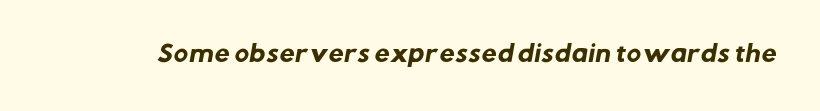
Q: Is the text bold? A: Yes.
Q: Is the text underlined? A: No.
Q: Is the spacing between letters normal or unusually wide? A: Normal.
